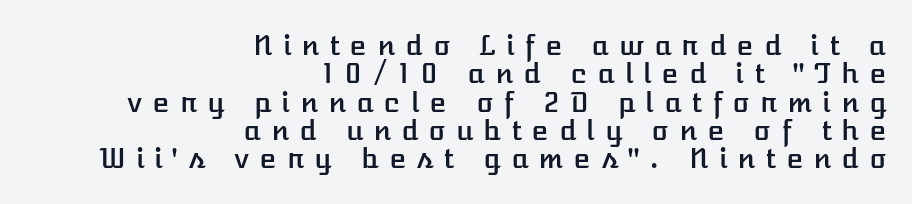
The image shows 28 px text type, upright; set right-aligned, tight line spacing (1.01x), unusually wide letter spacing (+0.36 em), not underlined; low stroke contrast and a medium x-height.
